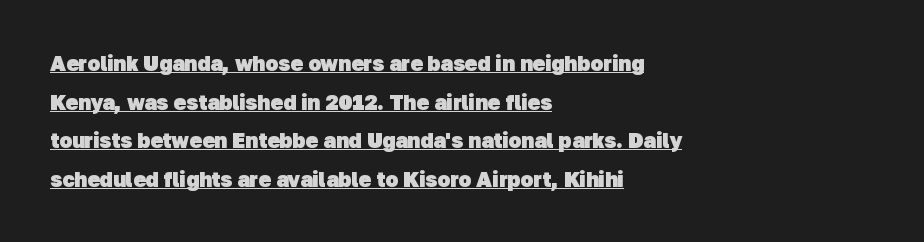
If you drew a ruler down the left edge, every line would touch it. Is there an underline? Yes — a line sits under the letters. Caption: bold face, heavy strokes. The passage shown has conventional tracking throughout.
